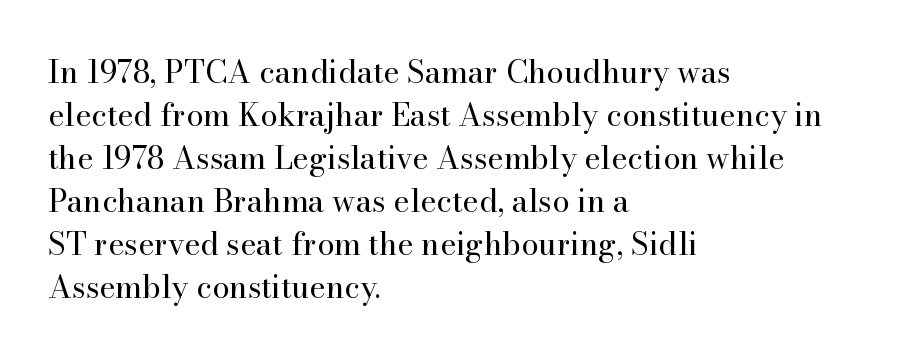
{"serif": "yes", "italic": "no", "bold": "no", "weight": "regular", "width": "normal", "stroke_contrast": "high", "x_height": "small", "monospaced": "no", "underline": "no", "align": "left", "line_spacing": "normal", "line_spacing_ratio": 1.39, "letter_spacing": "normal", "letter_spacing_em": 0.0, "glyph_px": 31}
